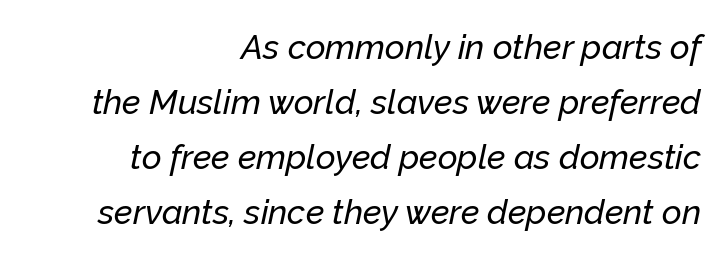
{"italic": "yes", "lean": "right", "slant_degrees": 12, "width": "normal", "stroke_contrast": "low", "x_height": "medium", "monospaced": "no", "underline": "no", "align": "right", "line_spacing": "normal", "line_spacing_ratio": 1.62, "letter_spacing": "normal", "letter_spacing_em": 0.0, "glyph_px": 34}
